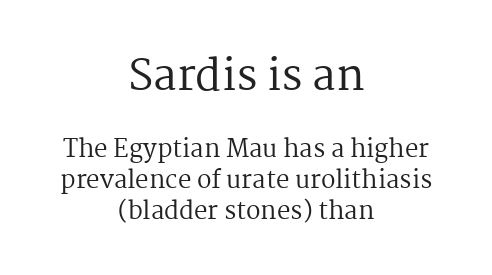
The image shows 42 px regular-weight serif type, upright; set centered, normal line spacing (1.29x), normal letter spacing, not underlined; the first (top) block is 1.75x larger; medium stroke contrast and a medium x-height.
